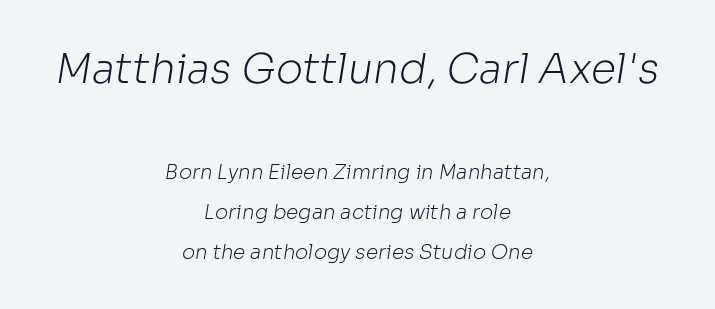
Q: Is the text bold? A: No.
Q: Is the typeface a serif or a sans-serif typeface? A: Sans-serif.
Q: Is the text underlined? A: No.
Q: How is the paragraph aligned? A: Centered.
Q: Is the spacing between letters normal or unusually wide? A: Normal.
Q: Is the spacing between lines tight, normal or loose? A: Loose.
Q: Which block of text is set in a larger size, the first (top) or the second (bottom)? A: The first (top) one.
Q: Width (condensed, normal, or wide)? A: Normal.
Q: Stroke contrast? A: Low.
Q: x-height? A: Medium.
Q: Monospaced? A: No.
